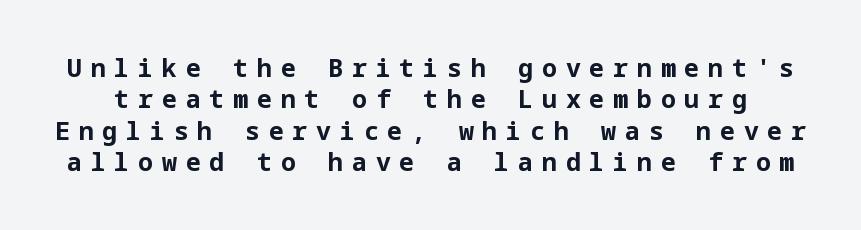
Horizontal bands of white between lines are of average thickness. Notice how thick the strokes are: this is what a full bold looks like. Every character sits straight up, as roman type does. Between one letter and the next there's a generous, obvious gap. Check the space under the baseline: it is left empty.
